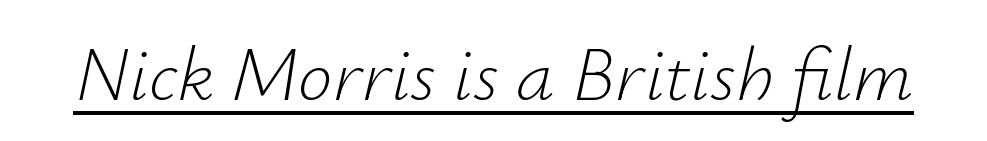
The image shows 77 px light type, italic (leaning right); set normal letter spacing, underlined; low stroke contrast and a small x-height.
